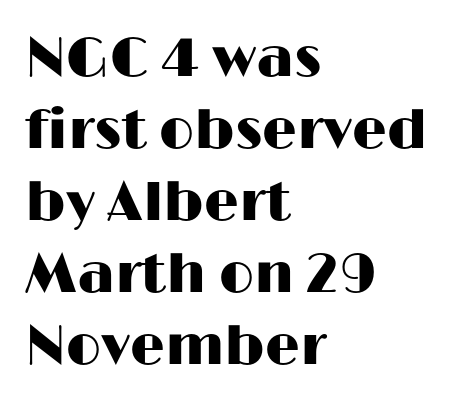
Q: Is the text italic (slanted)? A: No, it is upright.
Q: Is the typeface a serif or a sans-serif typeface? A: Sans-serif.
Q: Is the text underlined? A: No.
Q: How is the paragraph aligned? A: Left-aligned.
Q: Is the spacing between letters normal or unusually wide? A: Normal.
Q: Is the spacing between lines tight, normal or loose? A: Normal.
Q: Width (condensed, normal, or wide)? A: Wide.
Q: Stroke contrast? A: High.
Q: x-height? A: Medium.
Q: Monospaced? A: No.
